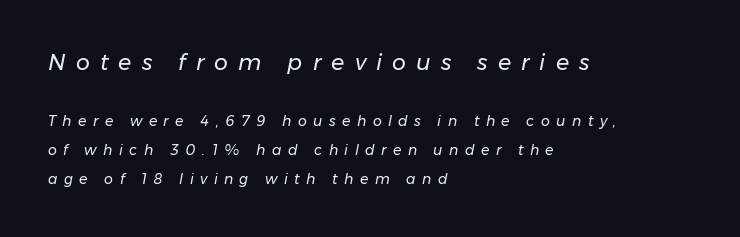
Left-aligned paragraph, ragged on the right. Words appear elongated and porous because spacing is wide. The face used here has a pronounced slope to its letters. Does the bottom block carry the larger type? No, the top block does. Bare-footed words on every line.
